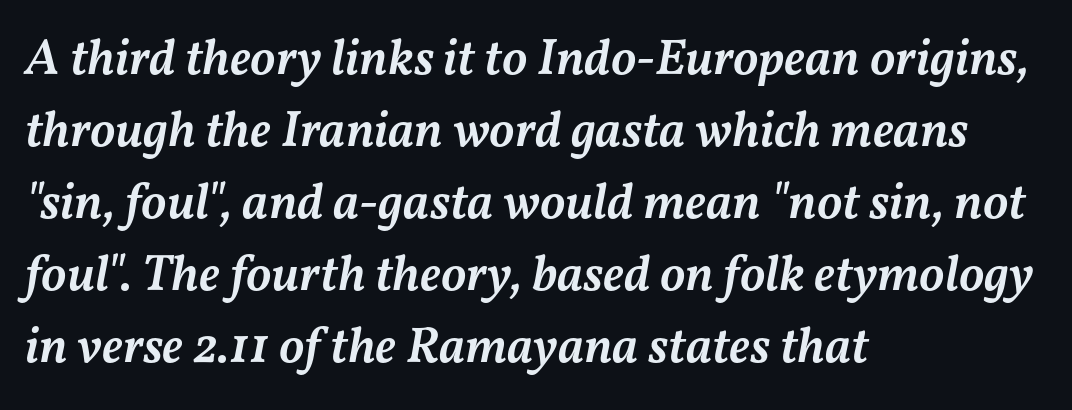
{"italic": "yes", "lean": "right", "slant_degrees": 11, "bold": "semi", "weight": "semibold", "width": "normal", "stroke_contrast": "medium", "x_height": "medium", "monospaced": "no", "underline": "no", "align": "left", "line_spacing": "normal", "line_spacing_ratio": 1.41, "letter_spacing": "normal", "letter_spacing_em": 0.0, "glyph_px": 51}
